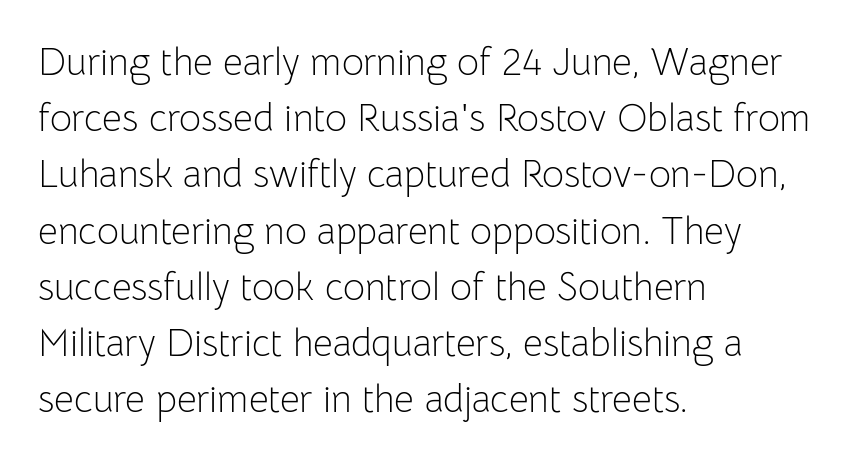
Q: Is the text bold? A: No.
Q: Is the text italic (slanted)? A: No, it is upright.
Q: Is the typeface a serif or a sans-serif typeface? A: Sans-serif.
Q: Is the text underlined? A: No.
Q: How is the paragraph aligned? A: Left-aligned.
Q: Is the spacing between letters normal or unusually wide? A: Normal.
Q: Is the spacing between lines tight, normal or loose? A: Normal.
Q: Width (condensed, normal, or wide)? A: Normal.
Q: Stroke contrast? A: Low.
Q: x-height? A: Medium.
Q: Monospaced? A: No.
